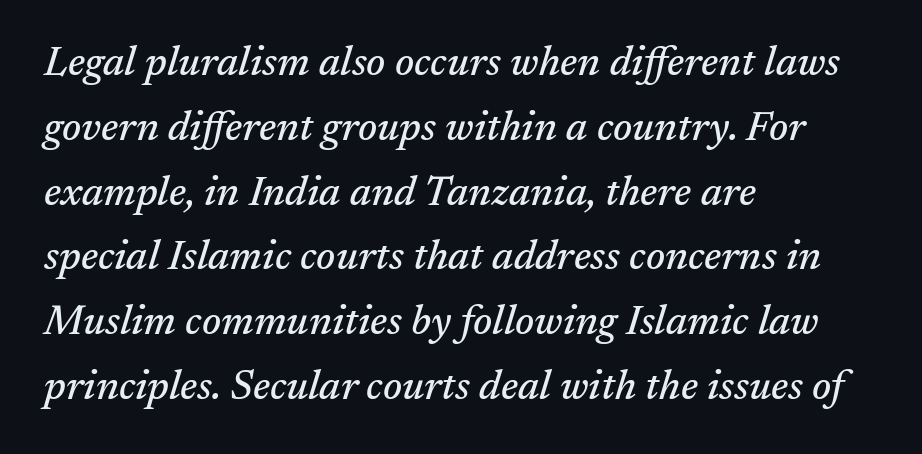
A normal amount of white space separates one row of letters from the next. These lines were composed using italics. Underlining? Definitely not there. Which margin do the lines hug? The left one — the right edge is uneven. The passage shown is typed in a proportional face where columns would drift. Look at the bottom of the vertical strokes: they flare into serifs here.
